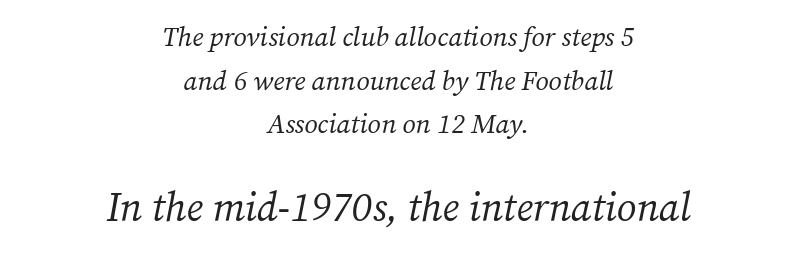
The lines are quadded center. The passage shown is not bold in any degree. You could not count columns in this text — the font is proportionally spaced. The typography opts for an oblique posture over an upright one.
